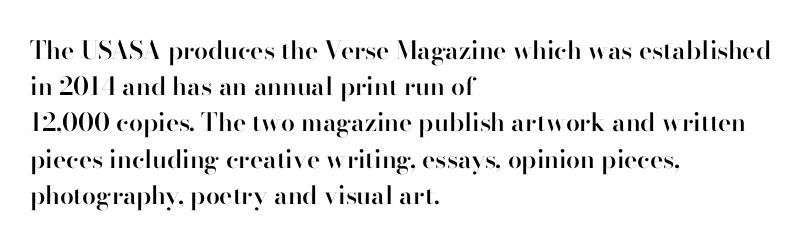
Caption: semibold face, moderately heavy strokes. Type without underlining. Quick note: interline space is typical. Vertical strokes here are truly vertical. Caption: multi-line text, flush left, ragged right.
